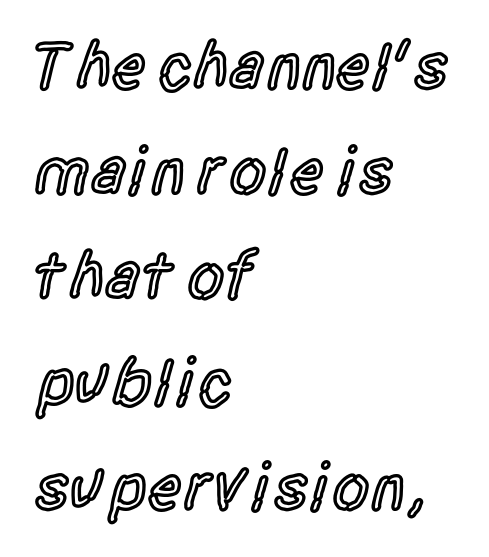
The image shows 67 px semibold, condensed sans-serif type; set left-aligned, normal line spacing (1.57x), normal letter spacing, not underlined; a large x-height.
